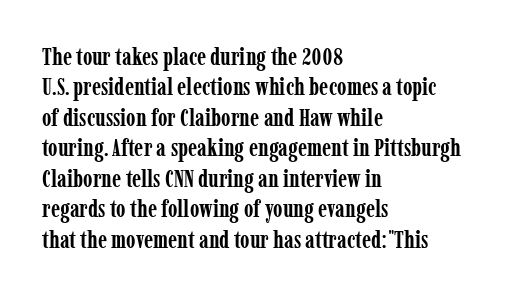
{"italic": "no", "bold": "yes", "underline": "no", "align": "left", "line_spacing": "normal", "line_spacing_ratio": 1.27, "letter_spacing": "normal", "letter_spacing_em": 0.0, "glyph_px": 24}
